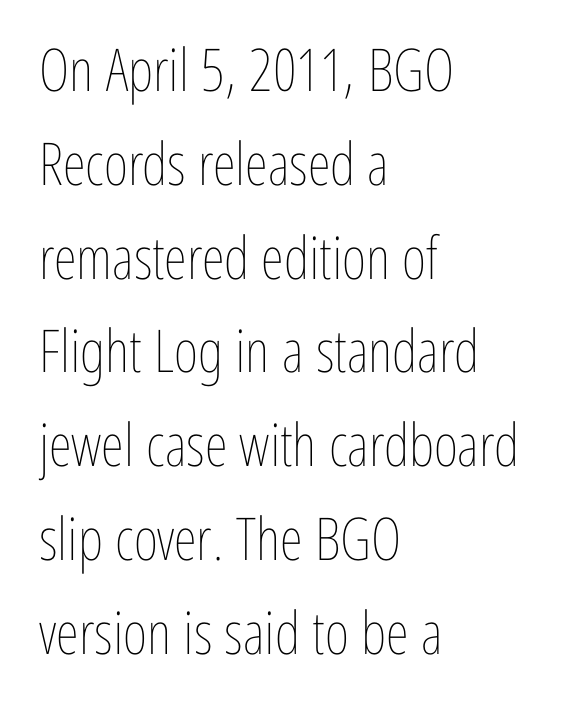
The image shows 59 px thin, condensed type, upright; set left-aligned, normal line spacing (1.59x), normal letter spacing, not underlined; low stroke contrast and a medium x-height.
